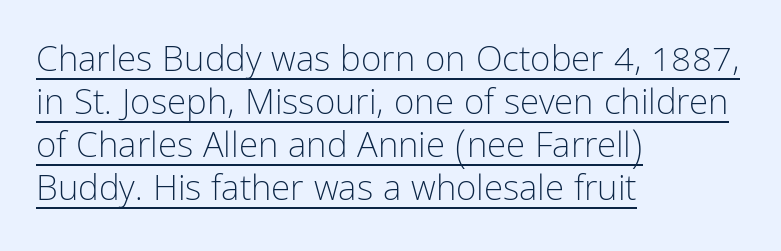
The image shows 35 px light, condensed sans-serif type, upright; set left-aligned, line spacing 1.23x, normal letter spacing, underlined; low stroke contrast and a medium x-height.
